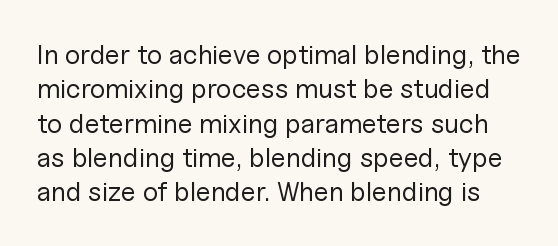
{"italic": "no", "bold": "no", "underline": "no", "line_spacing": "normal", "line_spacing_ratio": 1.27, "letter_spacing": "normal", "letter_spacing_em": 0.0, "glyph_px": 27}
